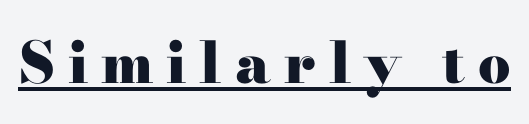
{"serif": "yes", "italic": "no", "bold": "yes", "weight": "heavy", "width": "wide", "stroke_contrast": "high", "x_height": "small", "monospaced": "no", "underline": "yes", "letter_spacing": "wide", "letter_spacing_em": 0.23, "glyph_px": 57}
